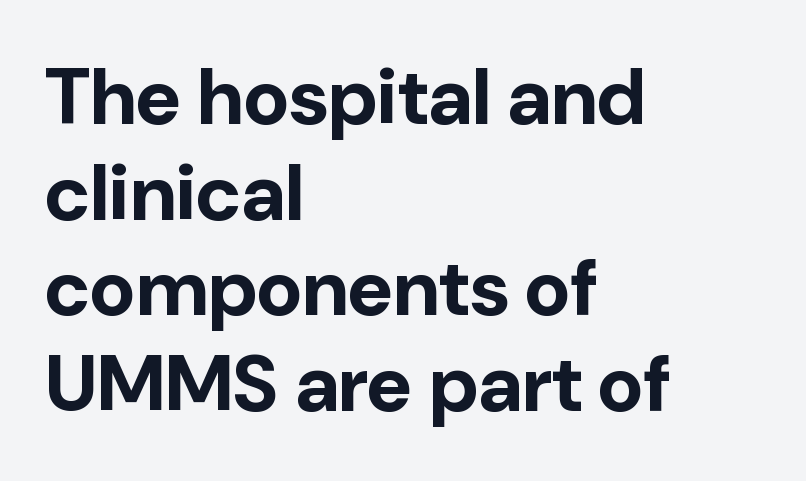
{"serif": "no", "italic": "no", "bold": "yes", "weight": "bold", "width": "normal", "stroke_contrast": "low", "x_height": "medium", "monospaced": "no", "underline": "no", "align": "left", "line_spacing_ratio": 1.21, "letter_spacing": "normal", "letter_spacing_em": 0.0, "glyph_px": 79}
